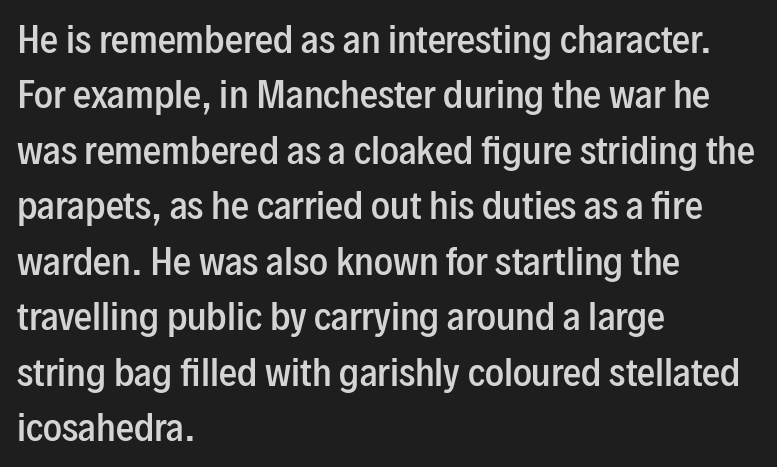
Q: Is the text bold? A: Semi-bold.
Q: Is the text italic (slanted)? A: No, it is upright.
Q: Is the typeface a serif or a sans-serif typeface? A: Sans-serif.
Q: Is the text underlined? A: No.
Q: How is the paragraph aligned? A: Left-aligned.
Q: Is the spacing between letters normal or unusually wide? A: Normal.
Q: Is the spacing between lines tight, normal or loose? A: Normal.
Q: Width (condensed, normal, or wide)? A: Condensed.
Q: Stroke contrast? A: Low.
Q: x-height? A: Medium.
Q: Monospaced? A: No.
